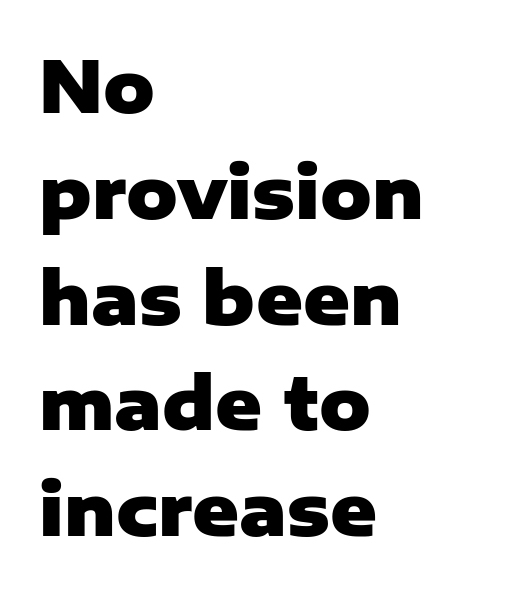
{"serif": "no", "italic": "no", "bold": "yes", "weight": "heavy", "width": "normal", "stroke_contrast": "low", "x_height": "medium", "monospaced": "no", "underline": "no", "align": "left", "line_spacing": "normal", "line_spacing_ratio": 1.49, "letter_spacing": "normal", "letter_spacing_em": 0.0, "glyph_px": 71}
